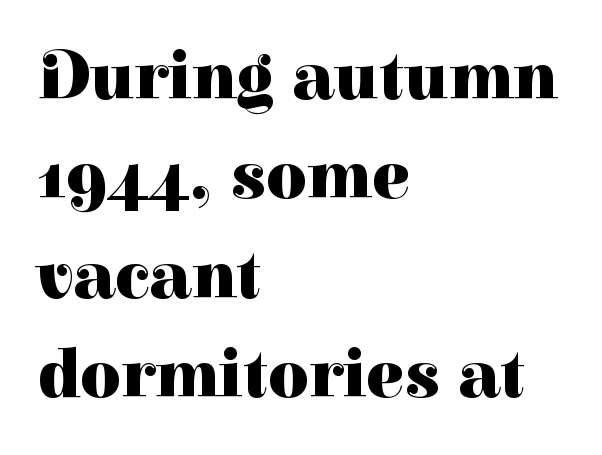
{"serif": "yes", "italic": "no", "bold": "yes", "weight": "heavy", "width": "normal", "stroke_contrast": "high", "x_height": "medium", "monospaced": "no", "underline": "no", "align": "left", "line_spacing": "normal", "line_spacing_ratio": 1.42, "letter_spacing": "normal", "letter_spacing_em": 0.0, "glyph_px": 70}
